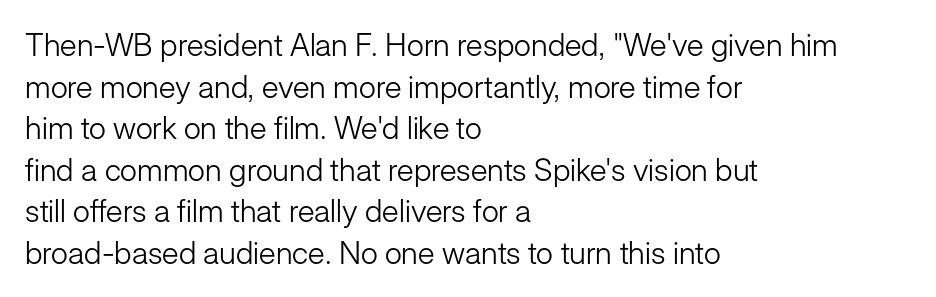
{"serif": "no", "italic": "no", "bold": "no", "weight": "light", "width": "normal", "stroke_contrast": "low", "x_height": "medium", "monospaced": "no", "underline": "no", "align": "left", "line_spacing": "normal", "line_spacing_ratio": 1.34, "letter_spacing": "normal", "letter_spacing_em": 0.0, "glyph_px": 31}
